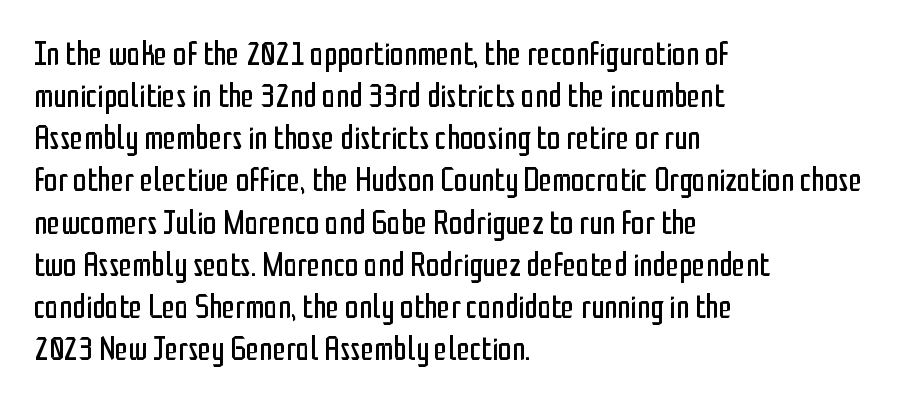
Q: Is the text bold? A: No.
Q: Is the text italic (slanted)? A: No, it is upright.
Q: Is the typeface a serif or a sans-serif typeface? A: Sans-serif.
Q: Is the text underlined? A: No.
Q: How is the paragraph aligned? A: Left-aligned.
Q: Is the spacing between letters normal or unusually wide? A: Normal.
Q: Width (condensed, normal, or wide)? A: Condensed.
Q: Stroke contrast? A: Low.
Q: x-height? A: Medium.
Q: Monospaced? A: No.
